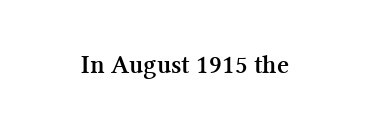
Q: Is the text bold? A: Yes.
Q: Is the text italic (slanted)? A: No, it is upright.
Q: Is the text underlined? A: No.
Q: Is the spacing between letters normal or unusually wide? A: Normal.
